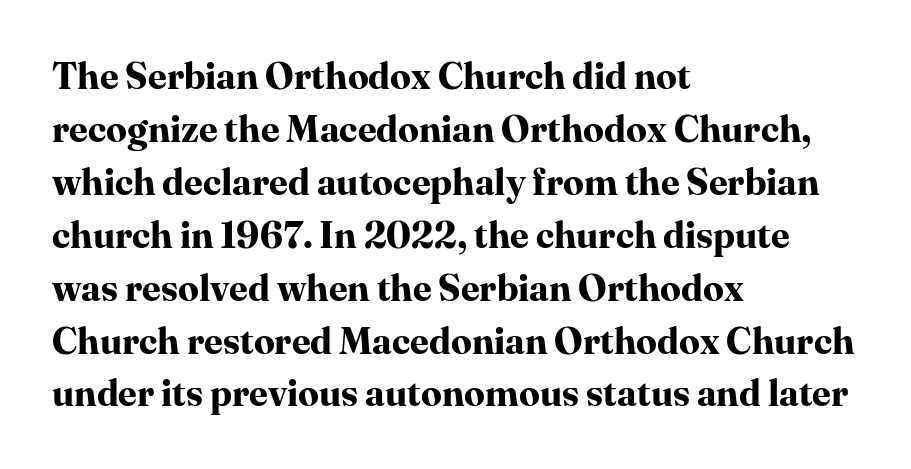
The image shows 37 px bold serif type, upright; set left-aligned, normal line spacing (1.43x), normal letter spacing, not underlined; high stroke contrast and a medium x-height.
